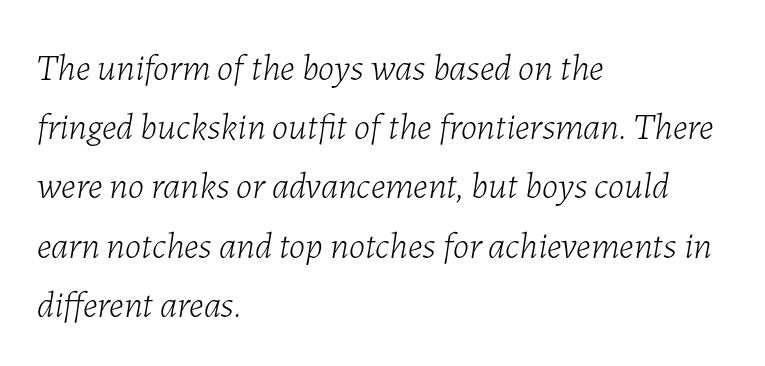
Q: Is the text bold? A: No.
Q: Is the text italic (slanted)? A: Yes, it leans right by about 7 degrees.
Q: Is the text underlined? A: No.
Q: How is the paragraph aligned? A: Left-aligned.
Q: Is the spacing between letters normal or unusually wide? A: Normal.
Q: Is the spacing between lines tight, normal or loose? A: Normal.
Q: Width (condensed, normal, or wide)? A: Normal.
Q: Stroke contrast? A: Low.
Q: x-height? A: Medium.
Q: Monospaced? A: No.
